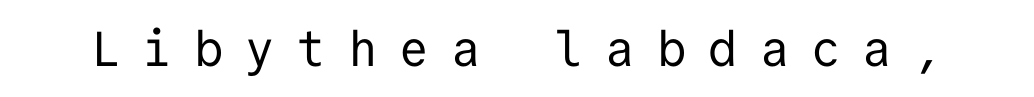
{"serif": "no", "italic": "no", "bold": "no", "weight": "regular", "width": "normal", "stroke_contrast": "low", "x_height": "medium", "monospaced": "yes", "underline": "no", "letter_spacing": "wide", "letter_spacing_em": 0.45, "glyph_px": 49}
